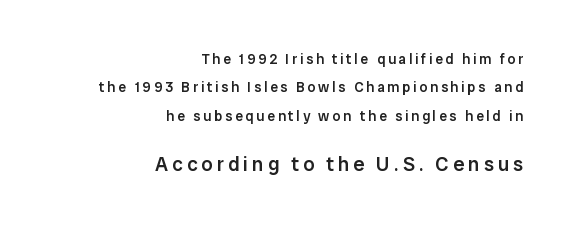
{"italic": "no", "bold": "semi", "underline": "no", "align": "right", "line_spacing": "loose", "line_spacing_ratio": 2.02, "letter_spacing": "wide", "letter_spacing_em": 0.2, "larger_block": "second", "size_ratio": 1.43, "glyph_px": 20}
